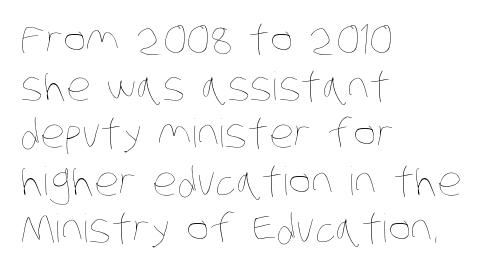
Q: Is the text bold? A: No.
Q: Is the text underlined? A: No.
Q: How is the paragraph aligned? A: Left-aligned.
Q: Is the spacing between letters normal or unusually wide? A: Normal.
Q: Width (condensed, normal, or wide)? A: Condensed.
Q: Stroke contrast? A: Low.
Q: x-height? A: Large.
Q: Monospaced? A: No.
